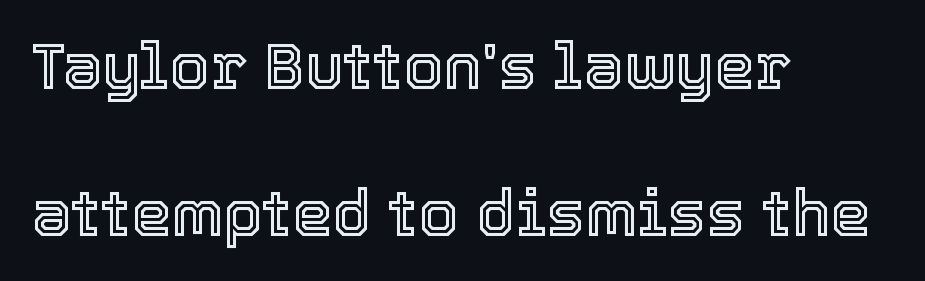
The image shows 64 px text type, upright; set left-aligned, loose line spacing (2.3x), normal letter spacing, not underlined; a medium x-height.
